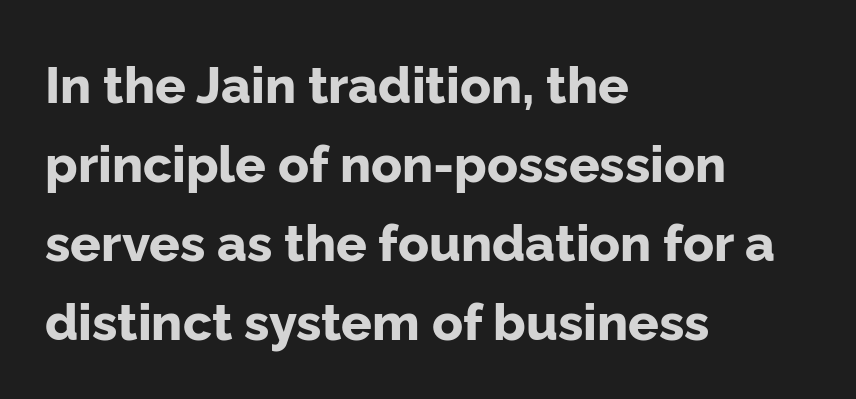
Q: Is the text bold? A: Yes.
Q: Is the text italic (slanted)? A: No, it is upright.
Q: Is the typeface a serif or a sans-serif typeface? A: Sans-serif.
Q: Is the text underlined? A: No.
Q: How is the paragraph aligned? A: Left-aligned.
Q: Is the spacing between letters normal or unusually wide? A: Normal.
Q: Is the spacing between lines tight, normal or loose? A: Normal.
Q: Width (condensed, normal, or wide)? A: Normal.
Q: Stroke contrast? A: Low.
Q: x-height? A: Medium.
Q: Monospaced? A: No.
